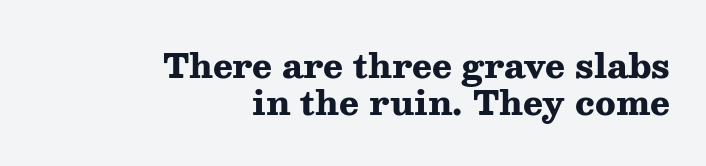
Q: Is the text bold? A: Yes.
Q: Is the text italic (slanted)? A: No, it is upright.
Q: Is the typeface a serif or a sans-serif typeface? A: Serif.
Q: Is the text underlined? A: No.
Q: How is the paragraph aligned? A: Right-aligned.
Q: Is the spacing between letters normal or unusually wide? A: Normal.
Q: Is the spacing between lines tight, normal or loose? A: Tight.
Q: Width (condensed, normal, or wide)? A: Wide.
Q: Stroke contrast? A: Medium.
Q: x-height? A: Medium.
Q: Monospaced? A: No.
